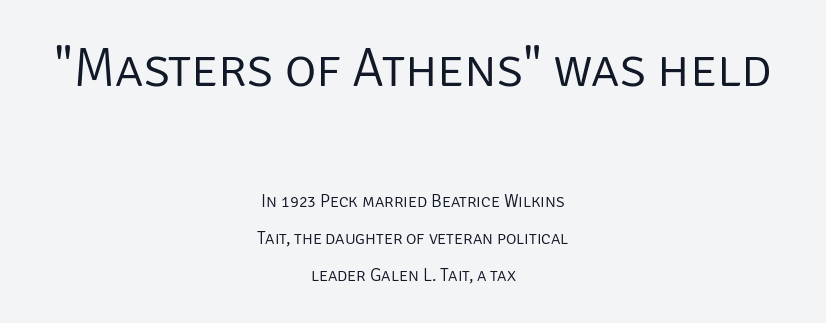
{"serif": "no", "italic": "no", "bold": "no", "weight": "light", "width": "normal", "stroke_contrast": "low", "x_height": "large", "monospaced": "no", "underline": "no", "align": "center", "line_spacing": "loose", "line_spacing_ratio": 2.07, "letter_spacing": "normal", "letter_spacing_em": 0.0, "larger_block": "first", "size_ratio": 3.0, "glyph_px": 54}
